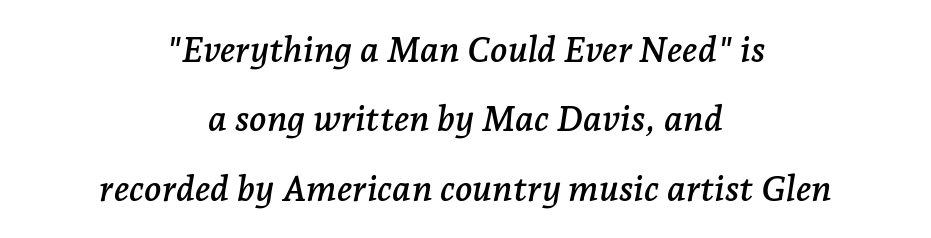
Check where the strokes stop: tiny serifs finish them off. This rendering uses center alignment, leaving both contours irregular but symmetric. Think of a printed novel: that variable character pitch is what you see here. Standard letterfit; no display-style spreading of the glyphs.
